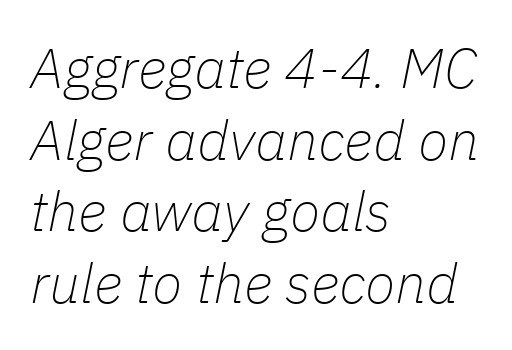
The letters sit at their default tracking, neither squeezed nor spread. Proportional: the letters do not fall into vertical columns. The rendering anchors every line to the left-hand side. The glyphs look as if they've been sheared to an angle. A typesetter would call this leading conventional body-copy spacing.
